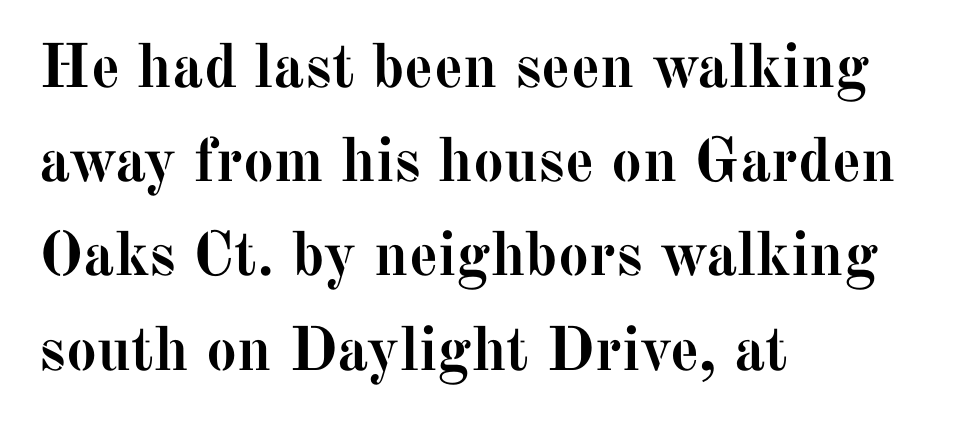
The image shows 62 px semibold serif type, upright; set left-aligned, normal line spacing (1.52x), normal letter spacing, not underlined; medium stroke contrast and a medium x-height.
